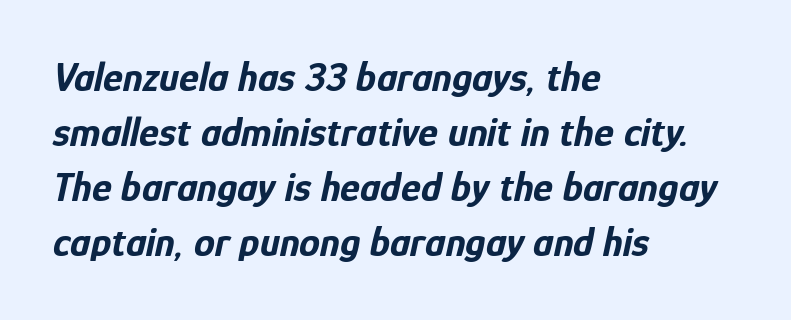
Q: Is the text bold? A: Yes.
Q: Is the text italic (slanted)? A: Yes, it leans right by about 12 degrees.
Q: Is the text underlined? A: No.
Q: How is the paragraph aligned? A: Left-aligned.
Q: Is the spacing between letters normal or unusually wide? A: Normal.
Q: Is the spacing between lines tight, normal or loose? A: Normal.
Q: Width (condensed, normal, or wide)? A: Condensed.
Q: Stroke contrast? A: Low.
Q: x-height? A: Medium.
Q: Monospaced? A: No.
